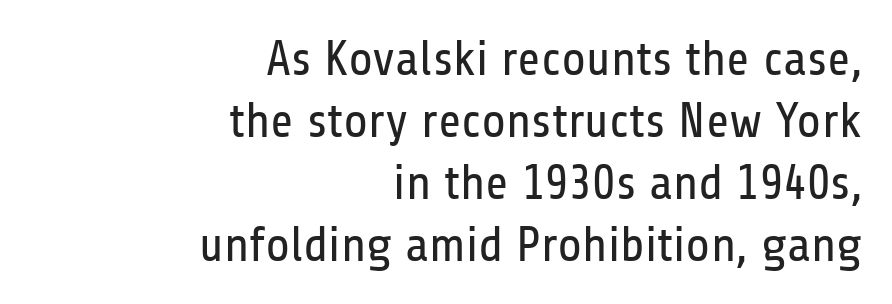
The image shows 50 px regular-weight, condensed sans-serif type, upright; set right-aligned, line spacing 1.24x, normal letter spacing, not underlined; low stroke contrast and a medium x-height.
